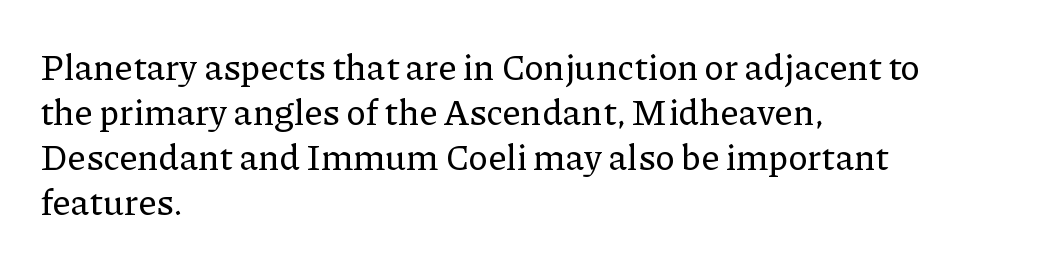
The image shows 36 px serif type, upright; set left-aligned, normal line spacing (1.25x), normal letter spacing, not underlined; low stroke contrast and a medium x-height.
